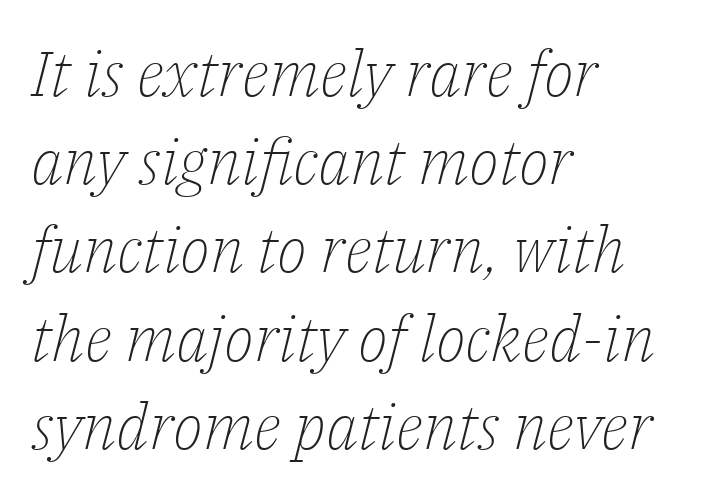
Tracking here is standard; glyphs follow each other at the usual distance. Little horizontal feet cap the strokes, marking this as serif type. Reading down the block, your eye returns to a fixed left position each line. There's an unmistakable incline to the writing here.
